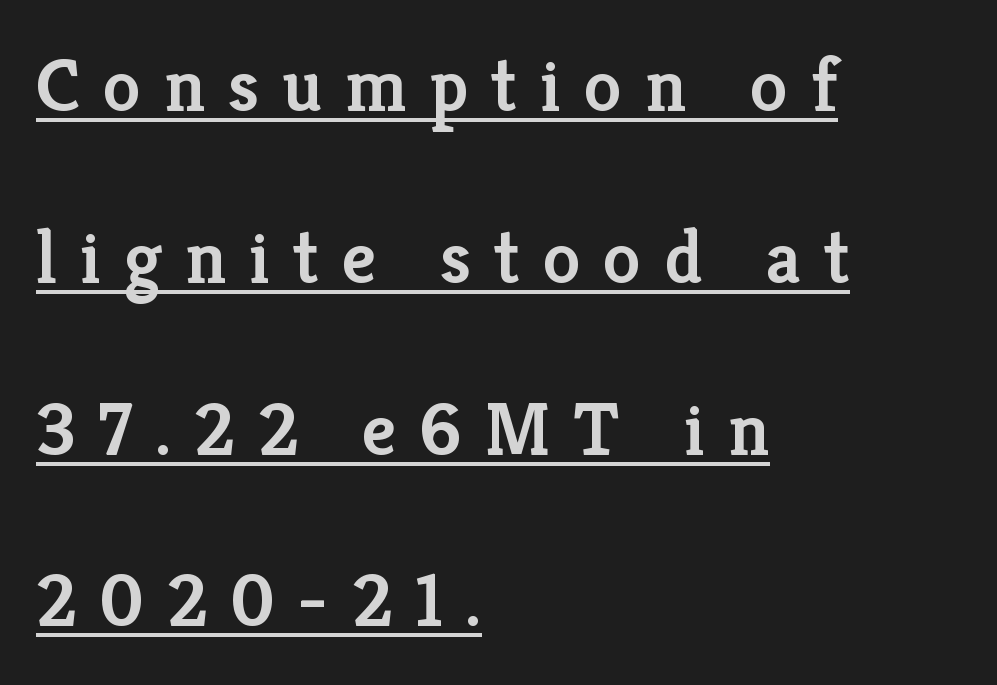
{"serif": "yes", "italic": "no", "bold": "semi", "weight": "semibold", "width": "normal", "stroke_contrast": "low", "x_height": "medium", "monospaced": "no", "underline": "yes", "align": "left", "line_spacing": "loose", "line_spacing_ratio": 2.26, "letter_spacing": "wide", "letter_spacing_em": 0.3, "glyph_px": 76}
